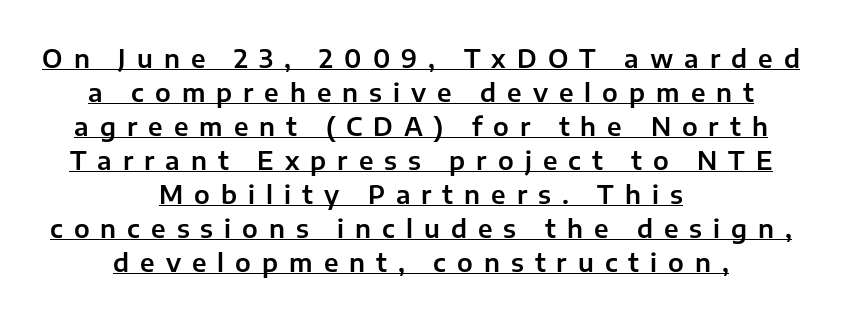
The image shows 25 px text type, upright; set centered, normal line spacing (1.36x), unusually wide letter spacing (+0.44 em), underlined.
